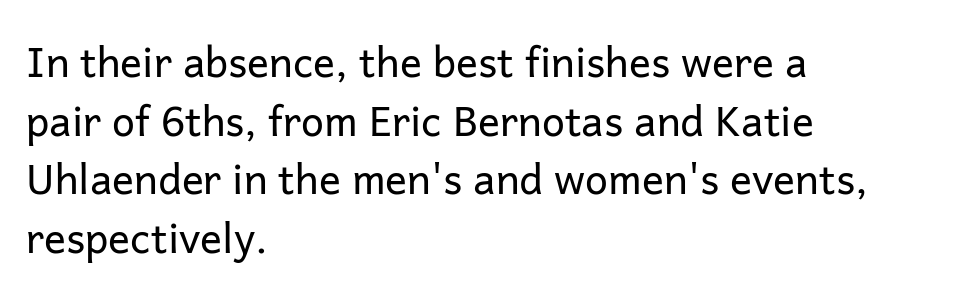
The typesetter chose a ragged-right arrangement here. The passage shown is typeset with a sans-serif family. Stems and bowls with no extra thickness — not bold. Letters rest on an invisible, unmarked baseline. Style check: upright.
